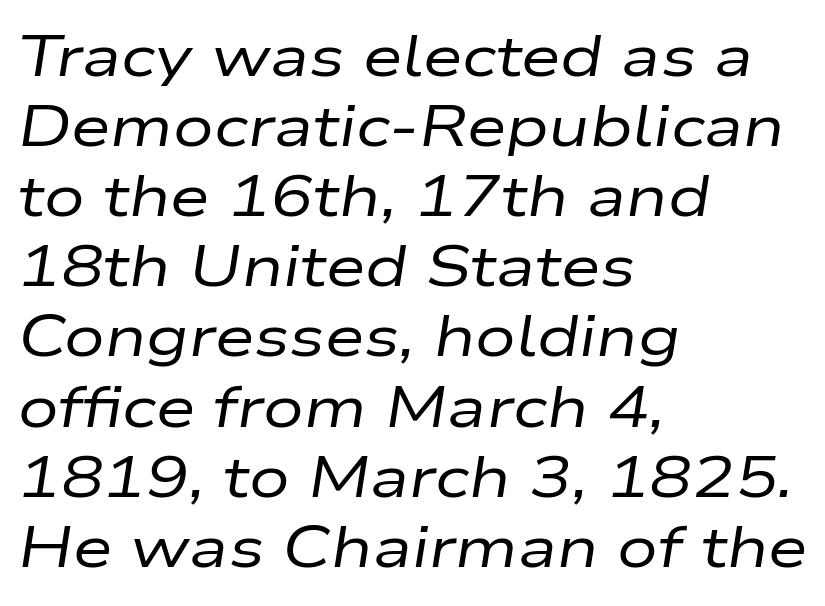
The image shows 57 px regular-weight, wide type, italic (leaning right); set left-aligned, line spacing 1.23x, normal letter spacing, not underlined; low stroke contrast and a medium x-height.
